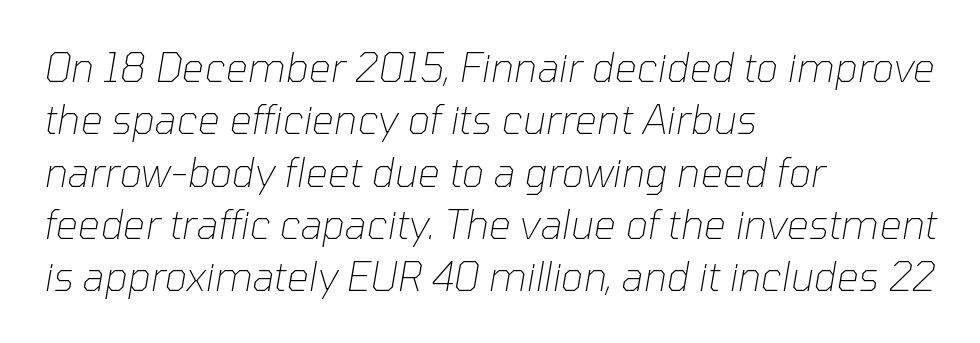
{"italic": "yes", "lean": "right", "slant_degrees": 10, "bold": "no", "weight": "thin", "width": "normal", "stroke_contrast": "low", "x_height": "medium", "monospaced": "no", "underline": "no", "align": "left", "line_spacing": "normal", "line_spacing_ratio": 1.34, "letter_spacing": "normal", "letter_spacing_em": 0.0, "glyph_px": 39}
